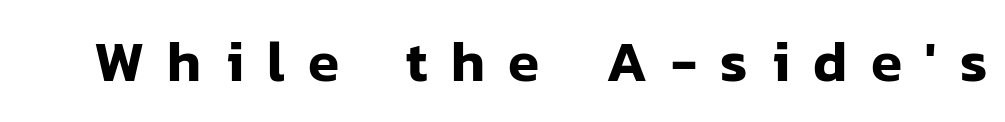
Note the varied advance widths — an 'i' is clearly narrower than an 'm'. The string is rendered with underlining switched off. Look at the tracking — it's clearly loosened, letters drifting apart. Are there feet on the stems? There aren't — it's a sans.
